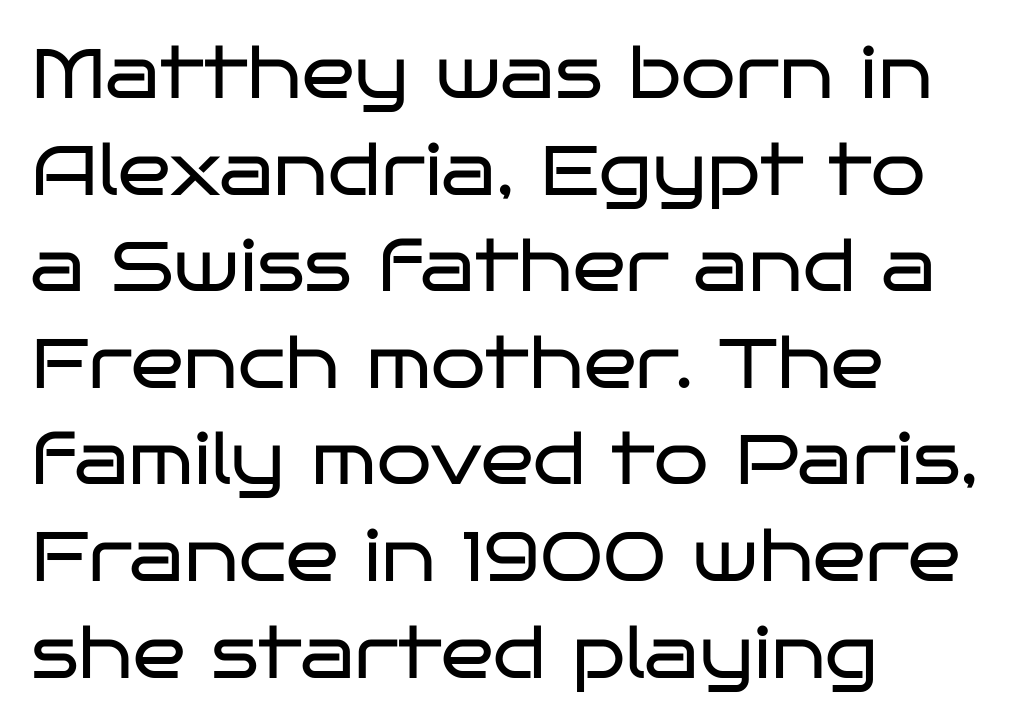
The letterforms sit at book weight or below. Does the type have serifs? No, each stem ends abruptly. The passage shown has conventional tracking throughout. Typeset ragged right — the left edge is the straight one. These lines are rendered in a variable-pitch font. Vertically, the passage feels balanced, rows spaced as you'd expect.
